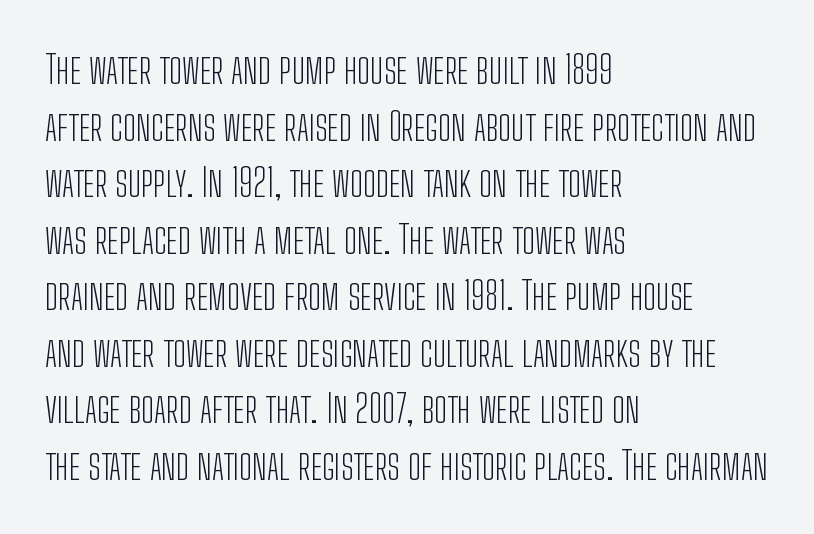
The image shows 39 px light, condensed sans-serif type, upright; set left-aligned, normal line spacing (1.45x), normal letter spacing, not underlined; low stroke contrast and a medium x-height.
